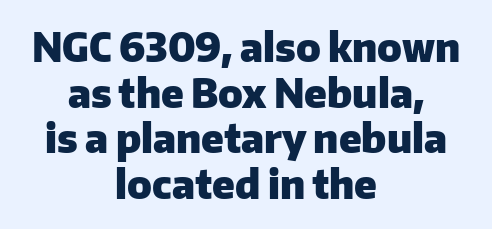
The image shows 39 px heavy sans-serif type, upright; set centered, line spacing 1.17x, normal letter spacing, not underlined; low stroke contrast and a medium x-height.
